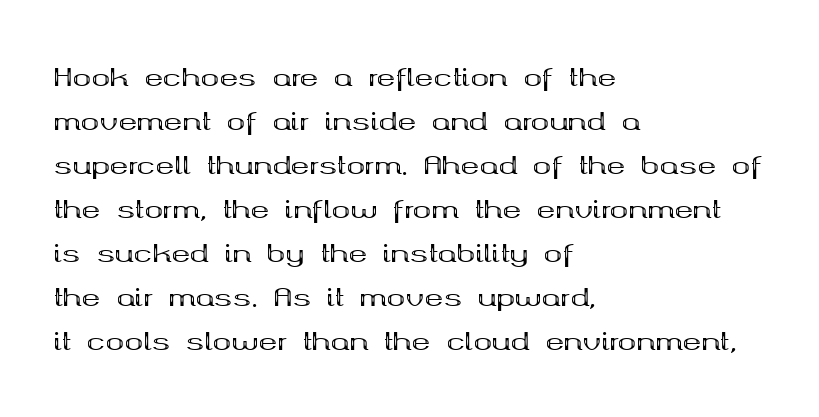
Horizontal alignment here is leftward, the default for most running prose. Does the weight exceed regular? Yes, all the way to bold. Look at the tracking — it's just the regular setting, nothing added. Anything drawn beneath the words? Only blank space.
